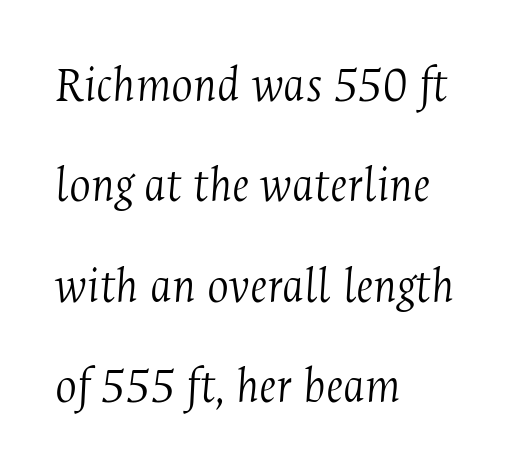
{"serif": "yes", "italic": "yes", "lean": "right", "slant_degrees": 4, "bold": "no", "weight": "light", "width": "condensed", "stroke_contrast": "medium", "x_height": "medium", "monospaced": "no", "underline": "no", "align": "left", "line_spacing": "loose", "line_spacing_ratio": 1.97, "letter_spacing": "normal", "letter_spacing_em": 0.0, "glyph_px": 51}
